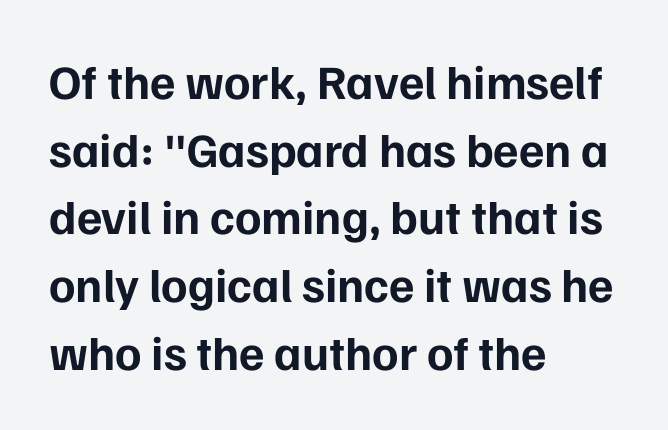
The image shows 48 px bold sans-serif type, upright; set left-aligned, normal line spacing (1.41x), normal letter spacing, not underlined; low stroke contrast and a medium x-height.
